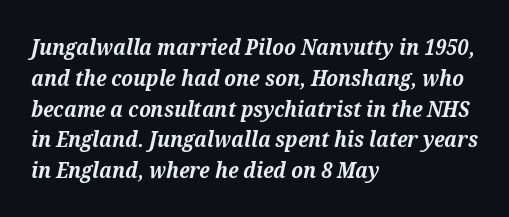
{"italic": "yes", "lean": "right", "slant_degrees": 12, "bold": "yes", "underline": "no", "align": "left", "line_spacing": "normal", "line_spacing_ratio": 1.4, "letter_spacing": "normal", "letter_spacing_em": 0.0, "glyph_px": 22}
